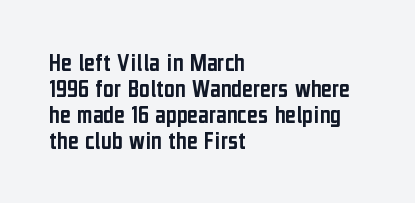
Check the space under the baseline: it is left empty. The specimen reads as upright at a glance. The lines are quadded left. Very little white space separates one row of letters from the next.
